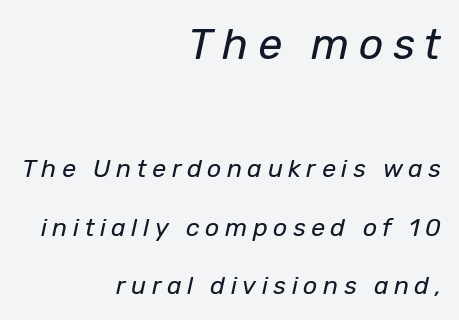
Q: Is the text bold? A: No.
Q: Is the text italic (slanted)? A: Yes, it leans right by about 12 degrees.
Q: Is the text underlined? A: No.
Q: How is the paragraph aligned? A: Right-aligned.
Q: Is the spacing between letters normal or unusually wide? A: Unusually wide.
Q: Is the spacing between lines tight, normal or loose? A: Loose.
Q: Which block of text is set in a larger size, the first (top) or the second (bottom)? A: The first (top) one.
Q: Width (condensed, normal, or wide)? A: Normal.
Q: Stroke contrast? A: Low.
Q: x-height? A: Medium.
Q: Monospaced? A: No.
